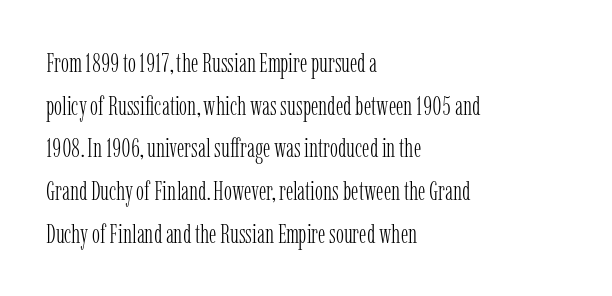
The image shows 27 px text type, upright; set left-aligned, normal line spacing (1.58x), normal letter spacing, not underlined.
